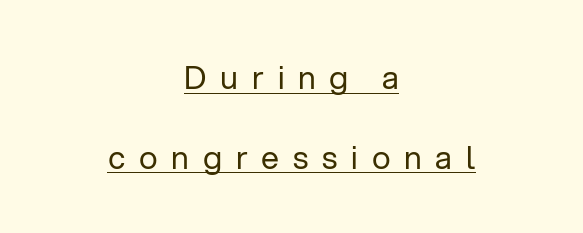
Q: Is the text bold? A: No.
Q: Is the text italic (slanted)? A: No, it is upright.
Q: Is the typeface a serif or a sans-serif typeface? A: Sans-serif.
Q: Is the text underlined? A: Yes.
Q: How is the paragraph aligned? A: Centered.
Q: Is the spacing between letters normal or unusually wide? A: Unusually wide.
Q: Is the spacing between lines tight, normal or loose? A: Loose.
Q: Width (condensed, normal, or wide)? A: Normal.
Q: Stroke contrast? A: Low.
Q: x-height? A: Medium.
Q: Monospaced? A: No.
